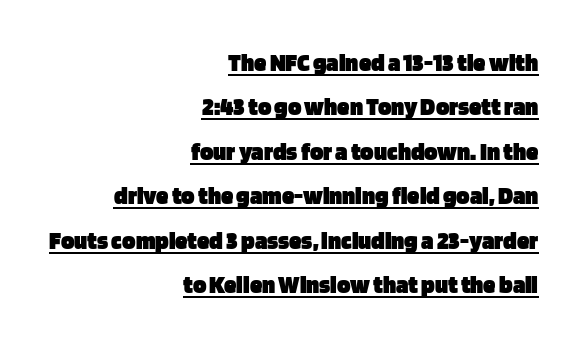
Q: Is the text bold? A: Yes.
Q: Is the text italic (slanted)? A: No, it is upright.
Q: Is the text underlined? A: Yes.
Q: How is the paragraph aligned? A: Right-aligned.
Q: Is the spacing between letters normal or unusually wide? A: Normal.
